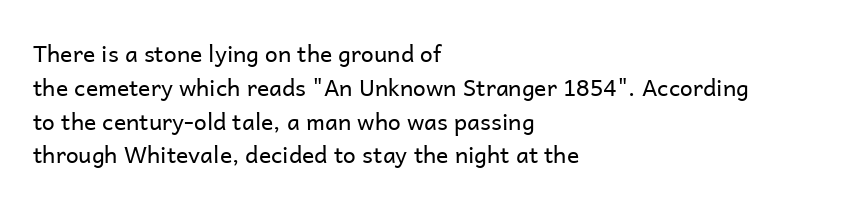
Just letters on the line, the space beneath them empty. Evenly set lines give the paragraph a standard silhouette. Heft: none added — not bold. Notice how the passage keeps a crisp vertical edge on the left only. No extra tracking has been applied to these lines. A roman cut, with each character standing at attention.
